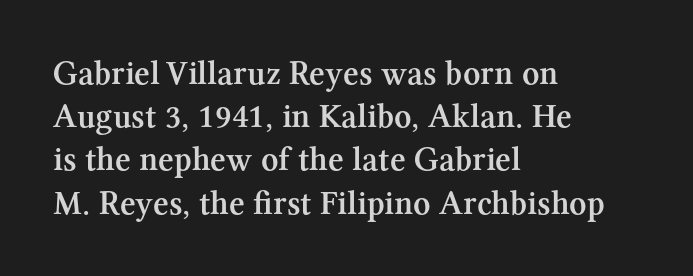
{"serif": "yes", "italic": "no", "bold": "semi", "weight": "semibold", "width": "normal", "stroke_contrast": "medium", "x_height": "medium", "monospaced": "no", "underline": "no", "align": "left", "line_spacing": "normal", "line_spacing_ratio": 1.27, "letter_spacing": "normal", "letter_spacing_em": 0.0, "glyph_px": 34}
